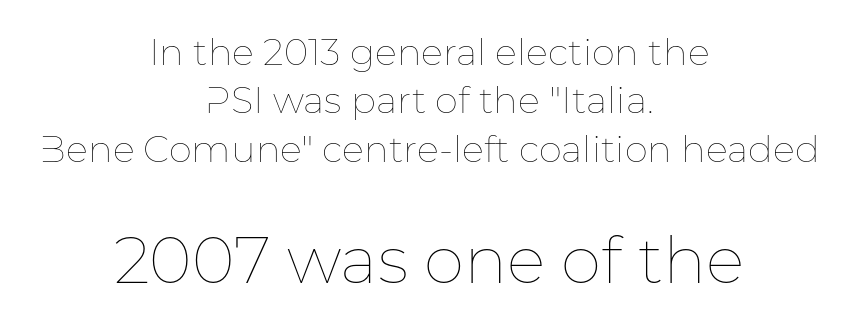
The image shows 65 px thin type, upright; set centered, normal line spacing (1.31x), normal letter spacing, not underlined; the second (bottom) block is 1.76x larger; low stroke contrast and a medium x-height.
